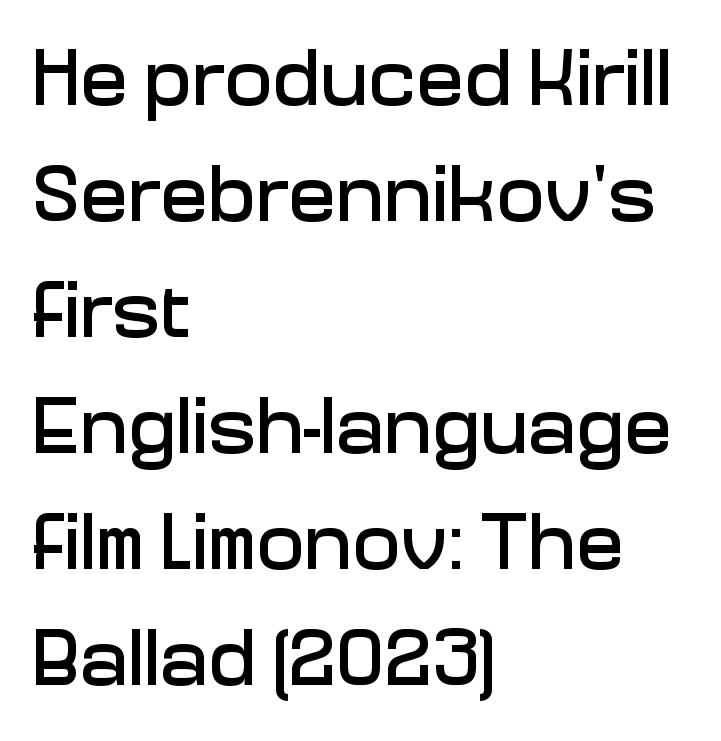
Is this a fixed-width face? No — the glyphs have proportional, varying widths. This is the regular roman posture of the typeface. Spacing between characters is what you'd get straight out of the box. The rag falls on the right side of this text block. Leading matches the norm, producing a regular column. Stroke terminals: plain, sans-serif.
